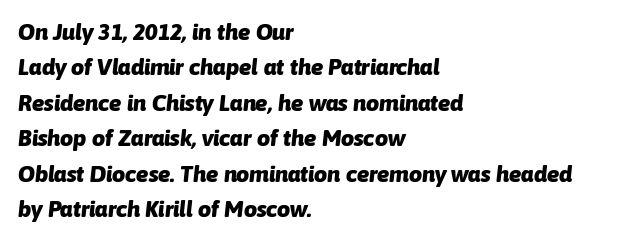
{"italic": "yes", "lean": "right", "slant_degrees": 6, "bold": "yes", "underline": "no", "align": "left", "line_spacing": "normal", "line_spacing_ratio": 1.54, "letter_spacing": "normal", "letter_spacing_em": 0.0, "glyph_px": 23}
